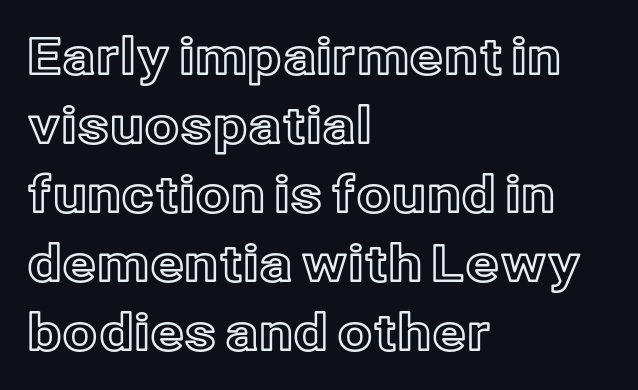
The image shows 50 px text type, upright; set left-aligned, normal line spacing (1.38x), normal letter spacing, not underlined; a medium x-height.
